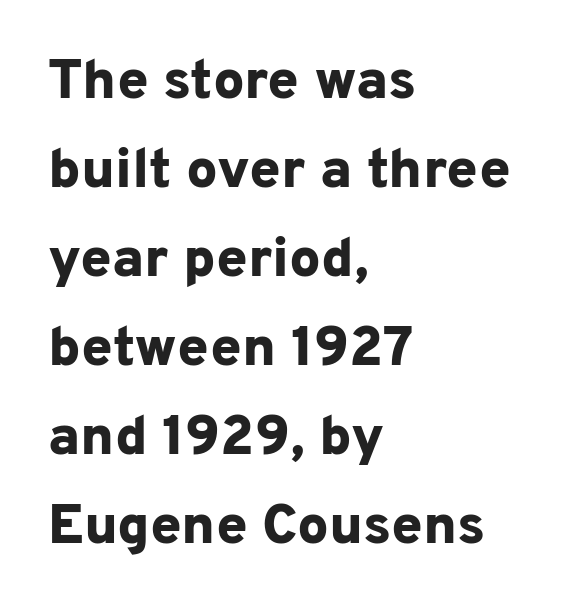
The characters display no serif detailing; their extremities are plain. Is this a fixed-width face? No — the glyphs have proportional, varying widths. Descenders hang freely into open space. Tall strokes in this sample are plumb rather than angled.
